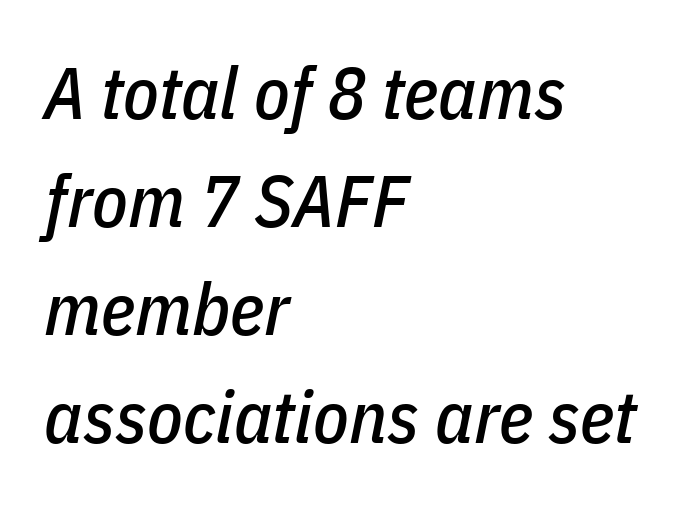
The image shows 73 px condensed type, italic (leaning right); set left-aligned, normal line spacing (1.48x), normal letter spacing, not underlined; low stroke contrast and a medium x-height.
